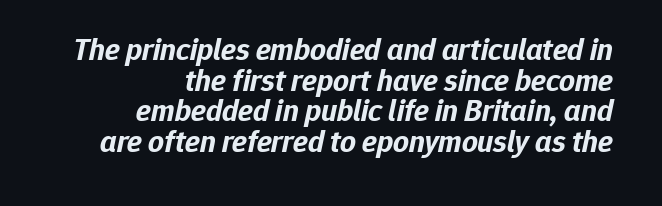
The face used here has the dense, thick strokes of a bold. Here the designer chose a conventional face with non-uniform glyph widths. Line ends are locked; line starts wander. Does the leading feel generous? Not at all — it's pinched.
